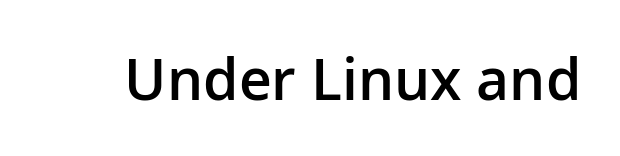
The characters display no serif detailing; their extremities are plain. Typesetter's note: demi weight, one step under bold. The horizontal fit of the characters is conventional and even. Bare-footed words on every line.
